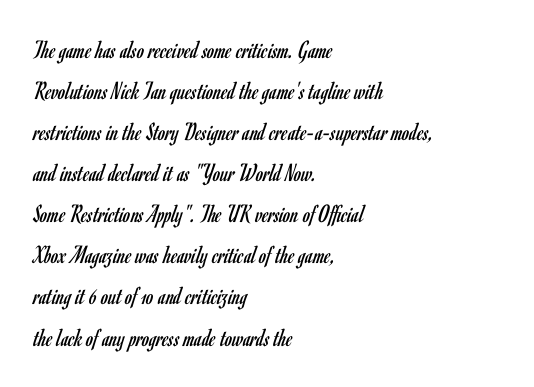
Q: Is the text bold? A: No.
Q: Is the text italic (slanted)? A: Yes.
Q: Is the text underlined? A: No.
Q: How is the paragraph aligned? A: Left-aligned.
Q: Is the spacing between letters normal or unusually wide? A: Normal.
Q: Is the spacing between lines tight, normal or loose? A: Normal.
